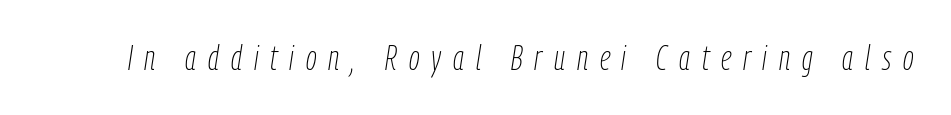
Looks like regular typesetting: each glyph gets only the width it needs. Designer's note — italics engaged. Weight: regular or lighter. The space directly below the letters is spotless. Tracking value appears strongly positive — letters spread wide.
